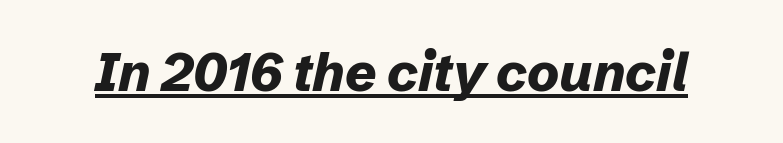
Strong, thick strokes mark this as bold type. Looking at the ascenders, they clearly lean. The sample's only ornament is a line tracing under the words. Here the designer chose a conventional face with non-uniform glyph widths. Nobody touched the tracking dial on this one.
